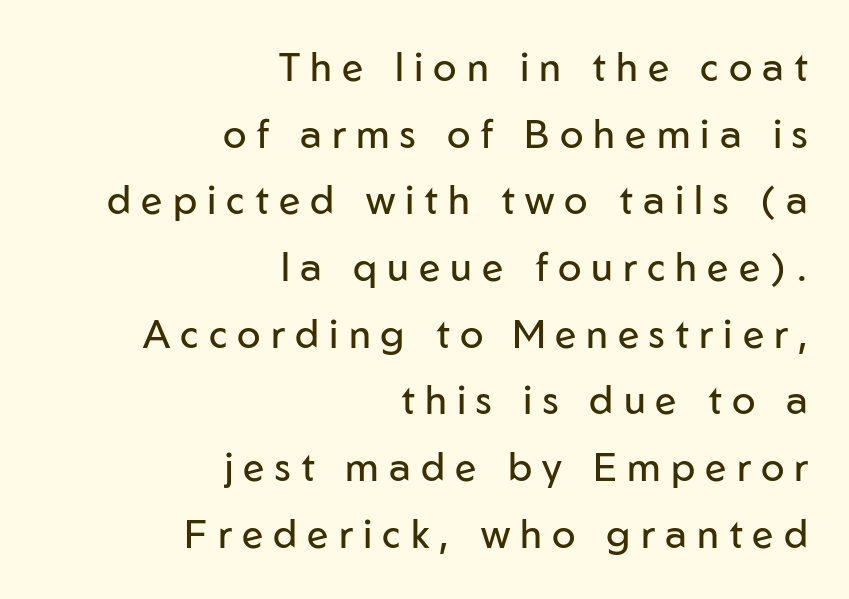
Q: Is the text bold? A: No.
Q: Is the text italic (slanted)? A: No, it is upright.
Q: Is the typeface a serif or a sans-serif typeface? A: Sans-serif.
Q: Is the text underlined? A: No.
Q: How is the paragraph aligned? A: Right-aligned.
Q: Is the spacing between letters normal or unusually wide? A: Unusually wide.
Q: Width (condensed, normal, or wide)? A: Normal.
Q: Stroke contrast? A: Low.
Q: x-height? A: Medium.
Q: Monospaced? A: No.
